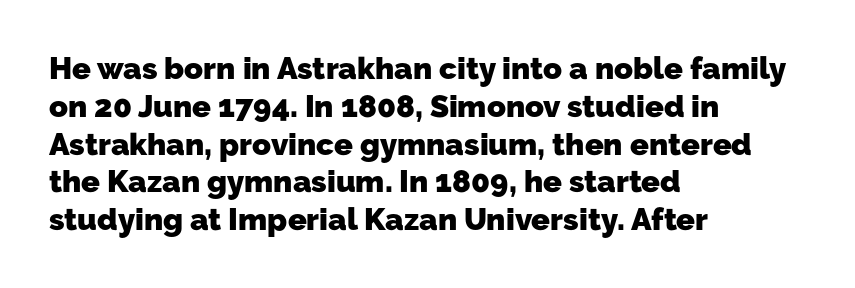
The image shows 31 px heavy sans-serif type; set left-aligned, line spacing 1.22x, normal letter spacing, not underlined; low stroke contrast and a medium x-height.
